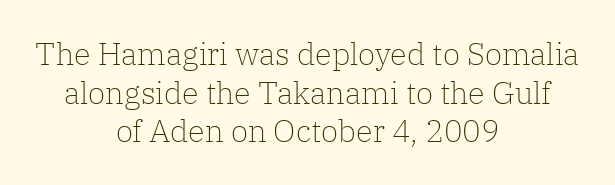
Q: Is the text bold? A: No.
Q: Is the text italic (slanted)? A: No, it is upright.
Q: Is the typeface a serif or a sans-serif typeface? A: Serif.
Q: Is the text underlined? A: No.
Q: How is the paragraph aligned? A: Centered.
Q: Is the spacing between letters normal or unusually wide? A: Normal.
Q: Is the spacing between lines tight, normal or loose? A: Normal.
Q: Width (condensed, normal, or wide)? A: Normal.
Q: Stroke contrast? A: Low.
Q: x-height? A: Medium.
Q: Monospaced? A: No.
